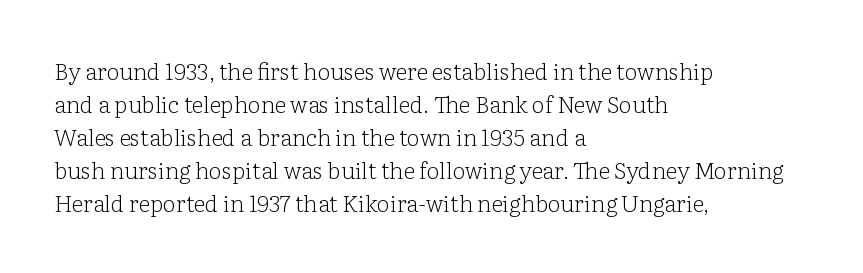
{"italic": "no", "bold": "no", "underline": "no", "align": "left", "line_spacing": "normal", "line_spacing_ratio": 1.43, "letter_spacing": "normal", "letter_spacing_em": 0.0, "glyph_px": 23}
